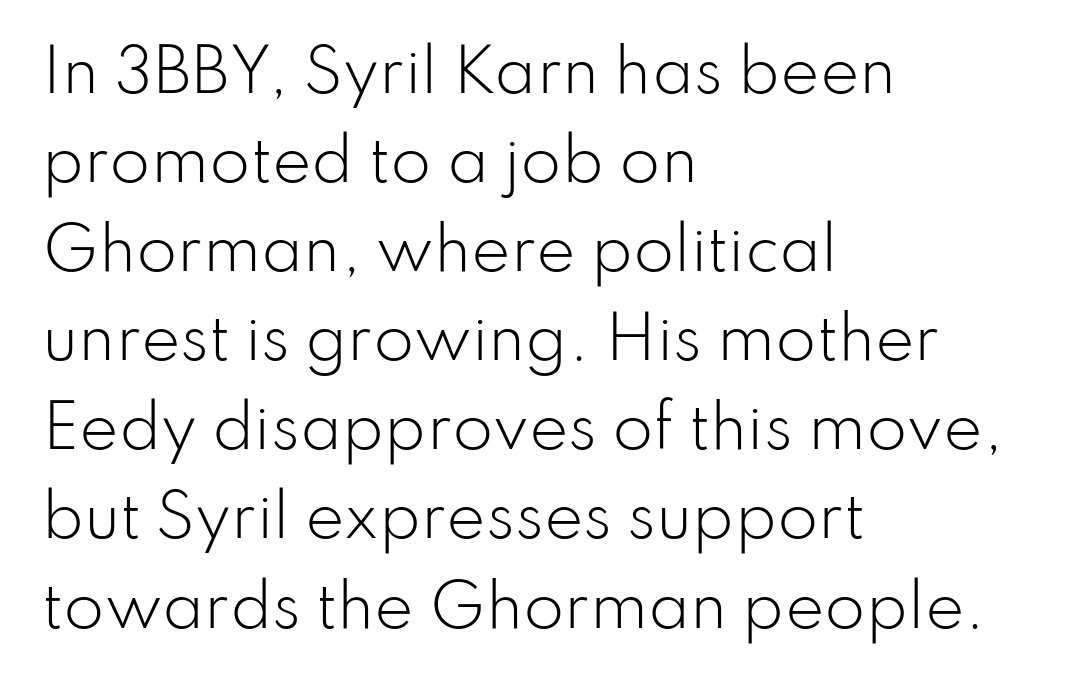
Default kerning and tracking; the words read as compact shapes. The characters are drawn with everyday or finer stroke widths. The space beneath each line is pristine and unruled. The lettering holds an erect, upright posture throughout.
